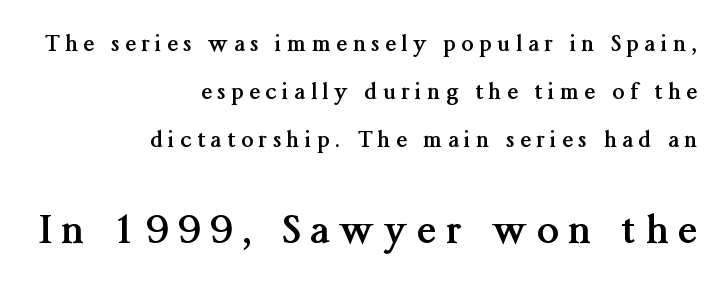
This is the regular roman posture of the typeface. These lines are composed in type with serifs. Does the leading feel generous? Absolutely, it's lavish. The lines are quadded right. Strong, thick strokes mark this as bold type. Honestly, there is no underline to notice here at all.
